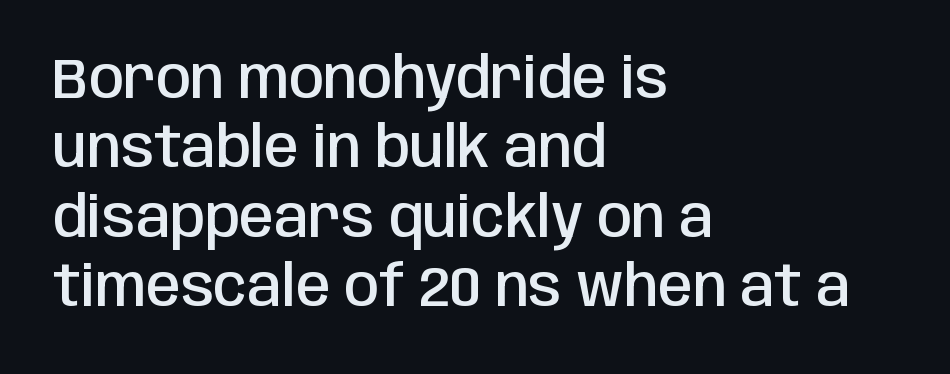
The image shows 56 px semibold, condensed sans-serif type, upright; set left-aligned, line spacing 1.24x, normal letter spacing, not underlined; low stroke contrast and a large x-height.
